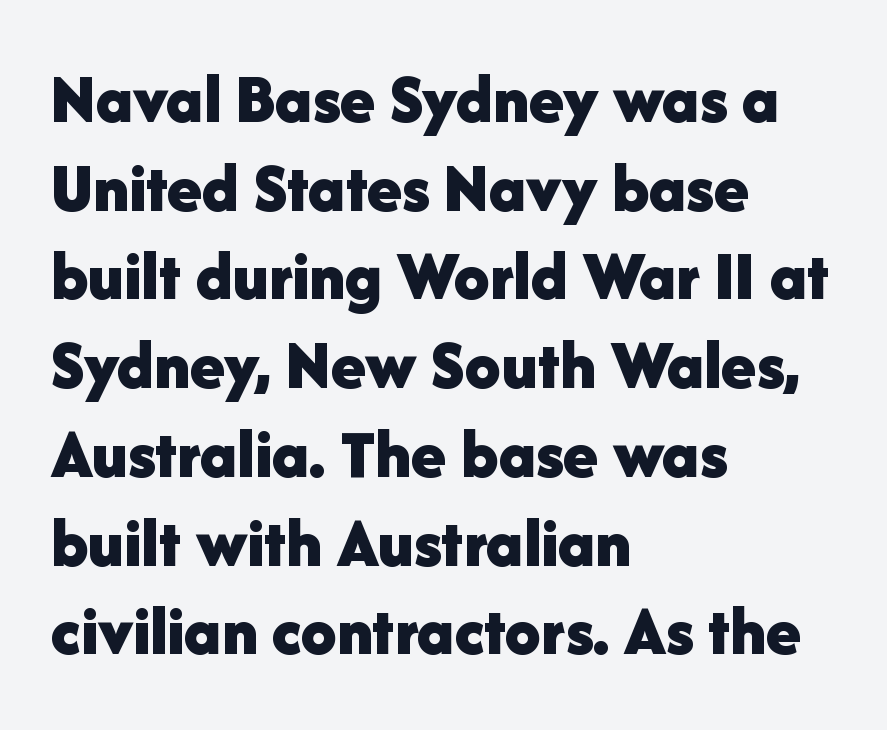
{"serif": "no", "italic": "no", "bold": "yes", "weight": "bold", "width": "normal", "stroke_contrast": "low", "x_height": "medium", "monospaced": "no", "underline": "no", "align": "left", "line_spacing": "normal", "line_spacing_ratio": 1.25, "letter_spacing": "normal", "letter_spacing_em": 0.0, "glyph_px": 71}
